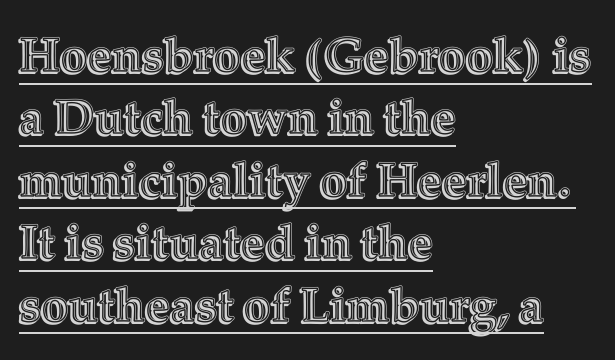
Honestly, the letter spacing is just normal — you wouldn't notice it. A typesetter would call this proportional, since set widths differ per character. Characters remain perfectly vertical along every line. Horizontal alignment here is leftward, the default for most running prose.
